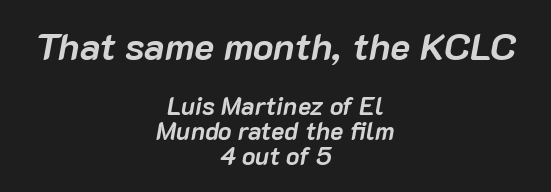
Only glyphs here, with clear space below each row. The letters advance in unequal steps, a hallmark of proportional type. Which chunk is bigger? The first one — the top block dwarfs the bottom. Glyph-to-glyph distance matches everyday printed text. The designer dialed line spacing down below the default.
